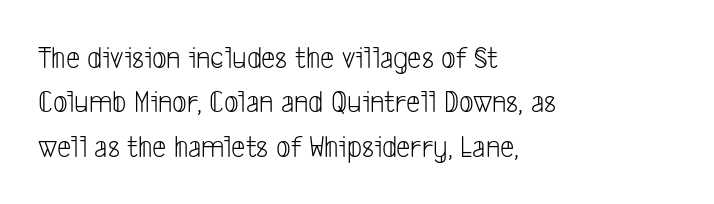
Q: Is the text bold? A: No.
Q: Is the typeface a serif or a sans-serif typeface? A: Sans-serif.
Q: Is the text underlined? A: No.
Q: How is the paragraph aligned? A: Left-aligned.
Q: Is the spacing between letters normal or unusually wide? A: Normal.
Q: Is the spacing between lines tight, normal or loose? A: Normal.
Q: Width (condensed, normal, or wide)? A: Condensed.
Q: Stroke contrast? A: Low.
Q: x-height? A: Medium.
Q: Monospaced? A: No.
